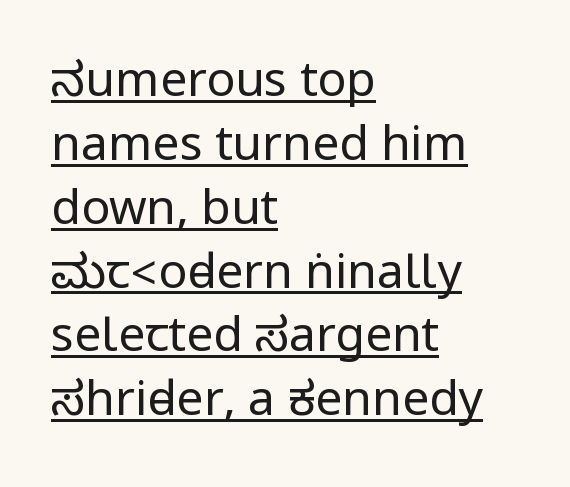
{"serif": "no", "italic": "no", "bold": "no", "weight": "regular", "width": "condensed", "stroke_contrast": "low", "underline": "yes", "align": "left", "line_spacing": "normal", "line_spacing_ratio": 1.33, "letter_spacing": "normal", "letter_spacing_em": 0.0, "glyph_px": 48}
